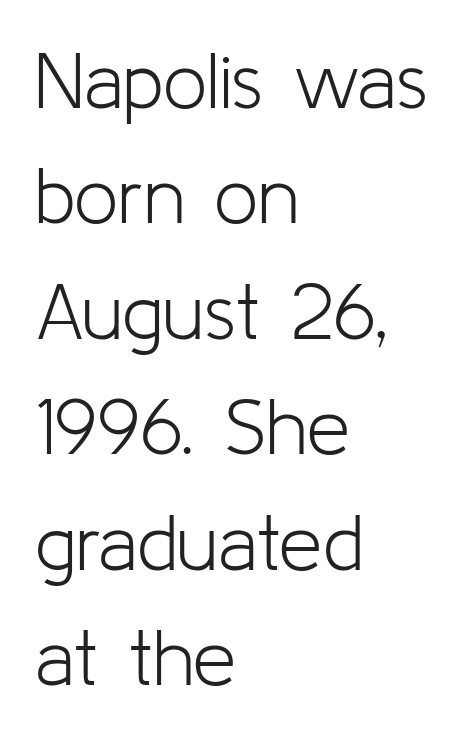
{"serif": "no", "italic": "no", "bold": "no", "weight": "light", "width": "normal", "stroke_contrast": "low", "x_height": "medium", "monospaced": "no", "underline": "no", "align": "left", "line_spacing": "normal", "line_spacing_ratio": 1.48, "letter_spacing": "normal", "letter_spacing_em": 0.0, "glyph_px": 78}
